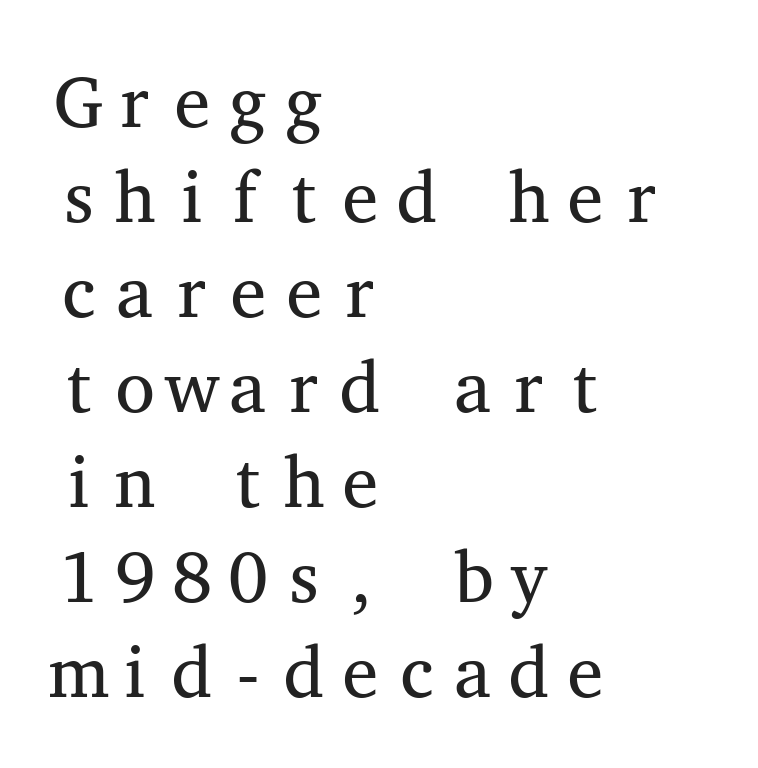
The image shows 72 px regular-weight, wide serif type, upright, monospaced; set left-aligned, normal line spacing (1.32x), normal letter spacing, not underlined; medium stroke contrast and a medium x-height.
